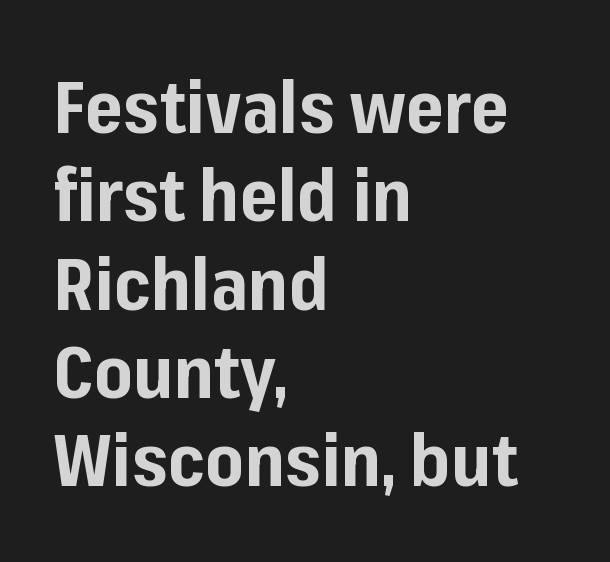
Observe the ordinary spacing: letters are neighbours, not strangers. Line beginnings align vertically; line endings do not. The letters advance in unequal steps, a hallmark of proportional type. This is heavy type, rendered in bold. You can tell from the bare stems that sans-serif type was used. Italic: no, the glyphs are upright roman.
